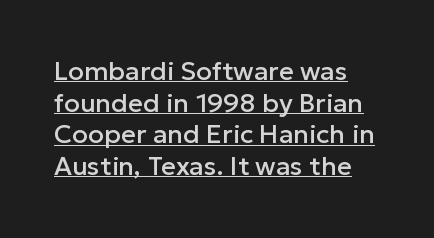
The image shows 26 px text type, upright; set line spacing 1.22x, normal letter spacing, underlined.
